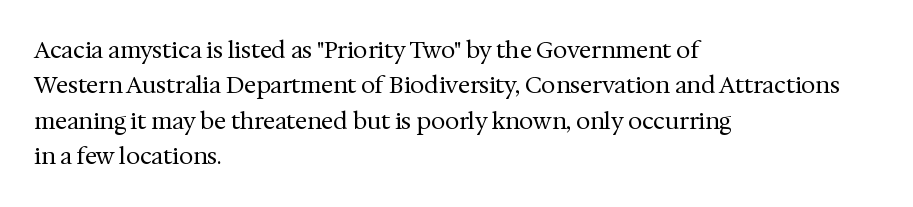
Q: Is the text bold? A: No.
Q: Is the text italic (slanted)? A: No, it is upright.
Q: Is the text underlined? A: No.
Q: How is the paragraph aligned? A: Left-aligned.
Q: Is the spacing between letters normal or unusually wide? A: Normal.
Q: Is the spacing between lines tight, normal or loose? A: Normal.
